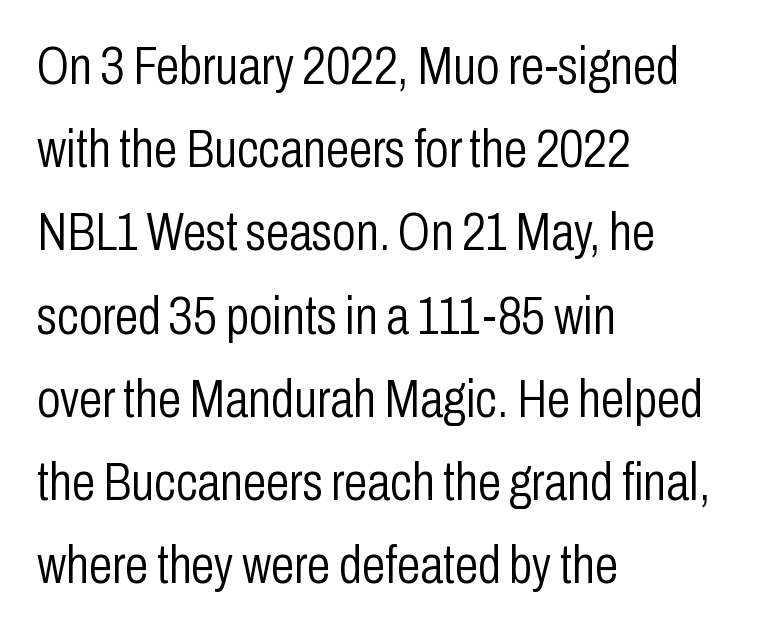
The image shows 53 px light, condensed sans-serif type, upright; set left-aligned, normal line spacing (1.57x), normal letter spacing, not underlined; low stroke contrast and a medium x-height.
